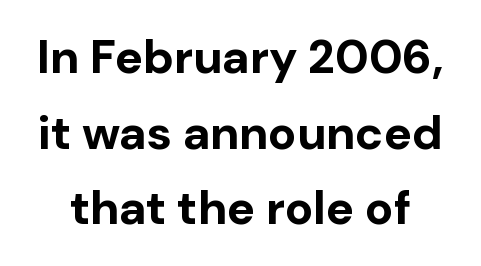
The image shows 47 px bold sans-serif type, upright; set normal line spacing (1.61x), normal letter spacing, not underlined; low stroke contrast and a medium x-height.
